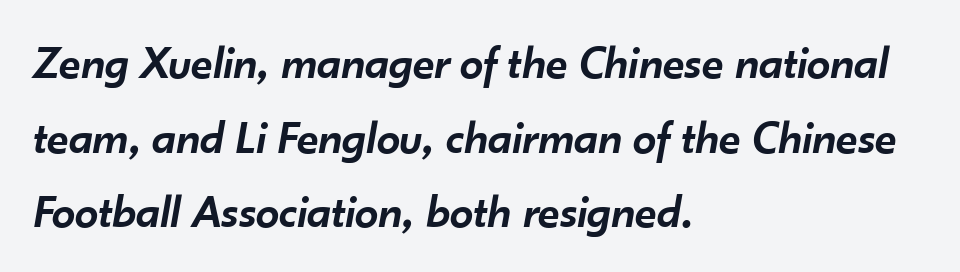
{"italic": "yes", "lean": "right", "slant_degrees": 10, "bold": "semi", "weight": "semibold", "width": "normal", "stroke_contrast": "low", "x_height": "small", "monospaced": "no", "underline": "no", "align": "left", "line_spacing": "normal", "line_spacing_ratio": 1.59, "letter_spacing": "normal", "letter_spacing_em": 0.0, "glyph_px": 47}
